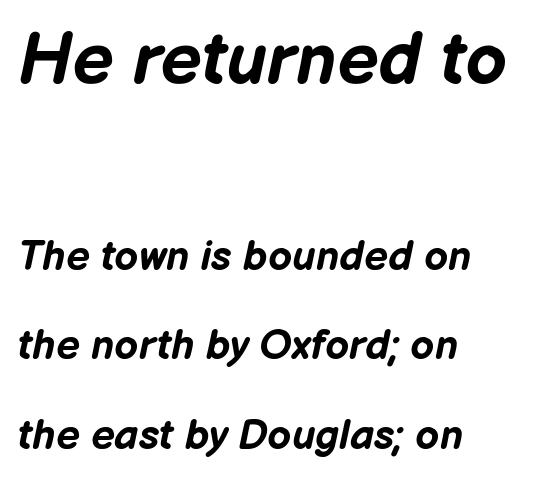
Q: Is the text bold? A: Yes.
Q: Is the text italic (slanted)? A: Yes, it leans right by about 12 degrees.
Q: Is the text underlined? A: No.
Q: How is the paragraph aligned? A: Left-aligned.
Q: Is the spacing between letters normal or unusually wide? A: Normal.
Q: Is the spacing between lines tight, normal or loose? A: Loose.
Q: Which block of text is set in a larger size, the first (top) or the second (bottom)? A: The first (top) one.
Q: Width (condensed, normal, or wide)? A: Normal.
Q: Stroke contrast? A: Low.
Q: x-height? A: Medium.
Q: Monospaced? A: No.
